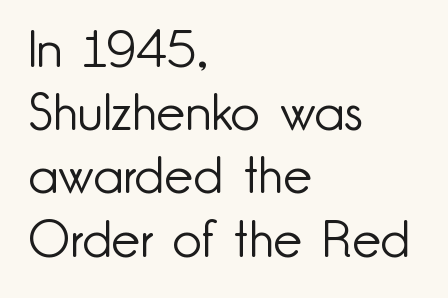
{"serif": "no", "italic": "no", "bold": "no", "weight": "light", "width": "normal", "stroke_contrast": "low", "x_height": "small", "monospaced": "no", "underline": "no", "align": "left", "line_spacing_ratio": 1.24, "letter_spacing": "normal", "letter_spacing_em": 0.0, "glyph_px": 51}
